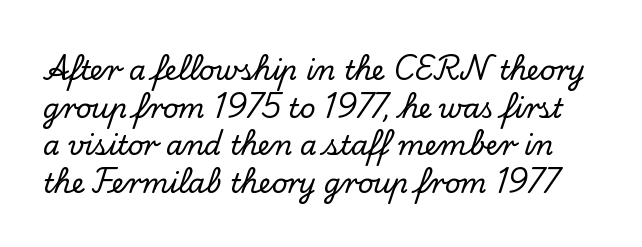
Descenders are the only things crossing below the line. The designer left line spacing at the default. There is no visible air inserted between adjacent glyphs.
